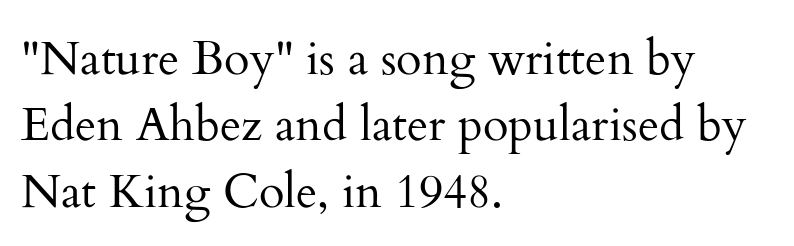
The image shows 47 px regular-weight serif type, upright; set left-aligned, normal line spacing (1.41x), normal letter spacing, not underlined; medium stroke contrast and a small x-height.
